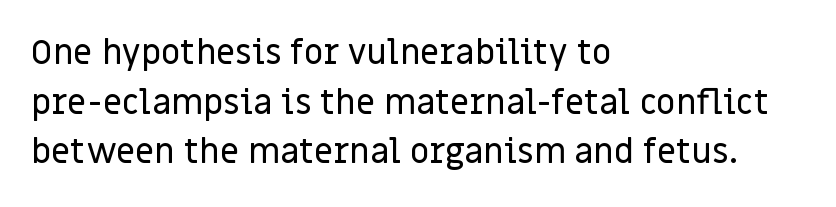
The image shows 34 px sans-serif type, upright; set left-aligned, normal line spacing (1.46x), normal letter spacing, not underlined; low stroke contrast and a large x-height.
